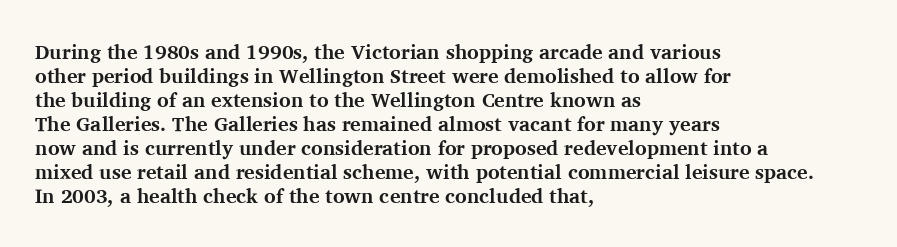
Q: Is the text bold? A: Yes.
Q: Is the text italic (slanted)? A: No, it is upright.
Q: Is the text underlined? A: No.
Q: How is the paragraph aligned? A: Left-aligned.
Q: Is the spacing between letters normal or unusually wide? A: Normal.
